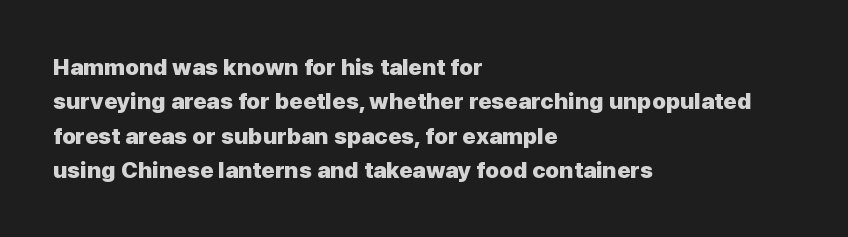
{"italic": "no", "bold": "yes", "underline": "no", "align": "left", "line_spacing": "normal", "line_spacing_ratio": 1.49, "letter_spacing": "normal", "letter_spacing_em": 0.0, "glyph_px": 23}
